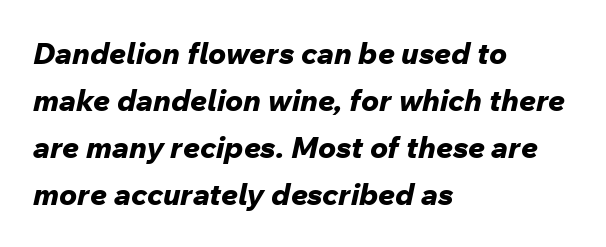
{"italic": "yes", "lean": "right", "slant_degrees": 12, "bold": "yes", "weight": "bold", "width": "normal", "stroke_contrast": "low", "x_height": "medium", "monospaced": "no", "underline": "no", "align": "left", "line_spacing": "normal", "line_spacing_ratio": 1.57, "letter_spacing": "normal", "letter_spacing_em": 0.0, "glyph_px": 30}
